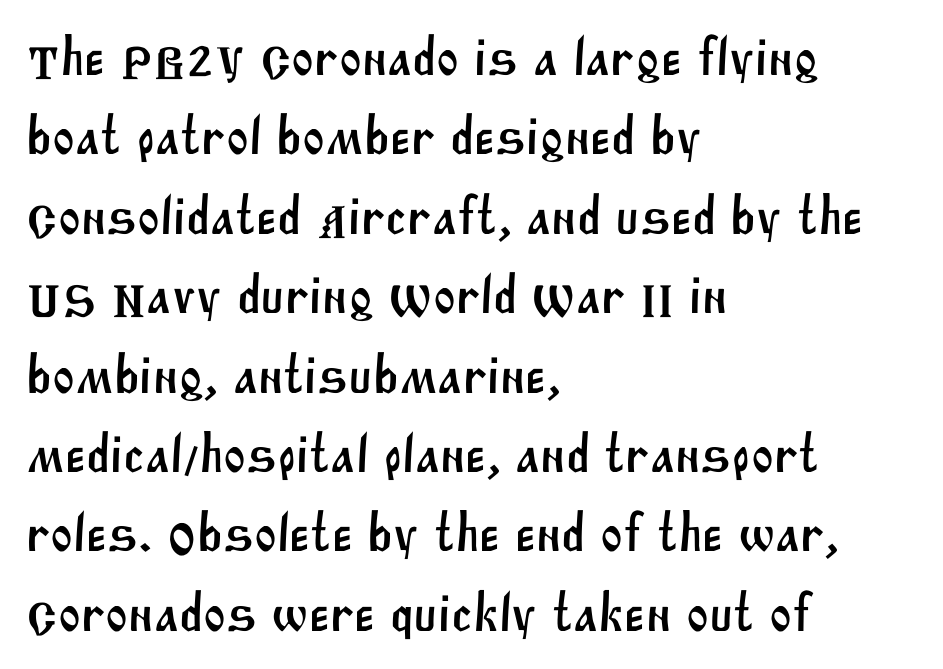
Note the varied advance widths — an 'i' is clearly narrower than an 'm'. Descenders are the only things crossing below the line. Caption: multi-line text, flush left, ragged right. Baseline-to-baseline distance is the conventional proportion of letter height. Are there feet on the stems? There aren't — it's a sans. Standard letterfit; no display-style spreading of the glyphs.
